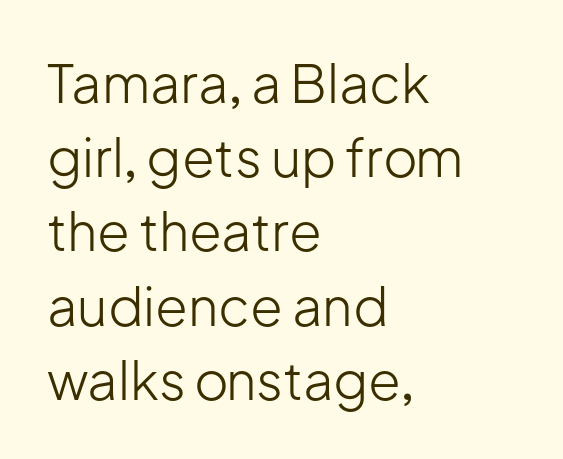
The image shows 53 px light sans-serif type, upright; set left-aligned, normal line spacing (1.4x), normal letter spacing, not underlined; low stroke contrast and a medium x-height.
